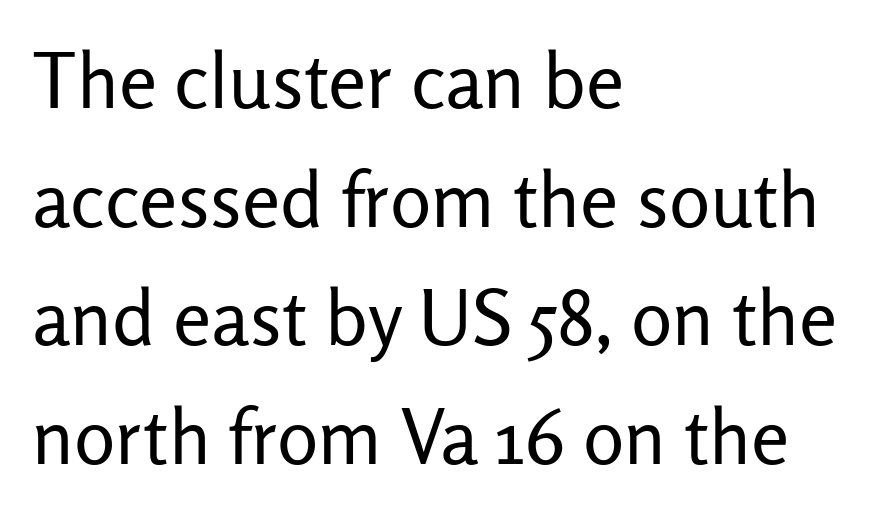
{"serif": "no", "italic": "no", "bold": "no", "weight": "regular", "width": "normal", "stroke_contrast": "low", "x_height": "medium", "monospaced": "no", "underline": "no", "align": "left", "line_spacing": "normal", "line_spacing_ratio": 1.54, "letter_spacing": "normal", "letter_spacing_em": 0.0, "glyph_px": 77}
